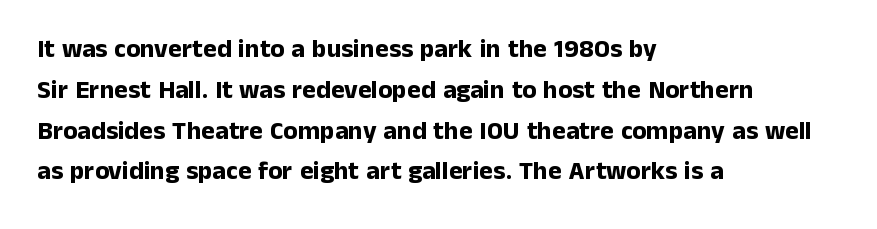
Q: Is the text bold? A: Yes.
Q: Is the text italic (slanted)? A: No, it is upright.
Q: Is the text underlined? A: No.
Q: How is the paragraph aligned? A: Left-aligned.
Q: Is the spacing between letters normal or unusually wide? A: Normal.
Q: Is the spacing between lines tight, normal or loose? A: Normal.
